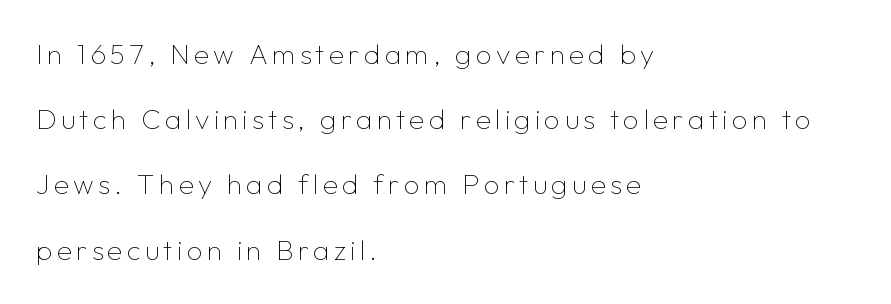
The image shows 28 px thin sans-serif type, upright; set left-aligned, loose line spacing (2.33x), not underlined; low stroke contrast and a medium x-height.
